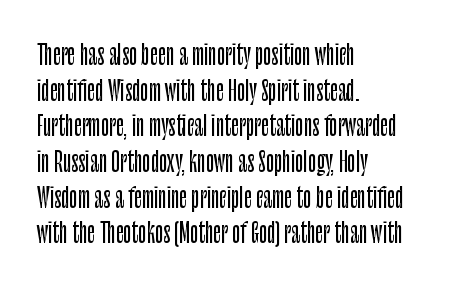
Q: Is the text italic (slanted)? A: No, it is upright.
Q: Is the text underlined? A: No.
Q: How is the paragraph aligned? A: Left-aligned.
Q: Is the spacing between letters normal or unusually wide? A: Normal.
Q: Is the spacing between lines tight, normal or loose? A: Normal.
